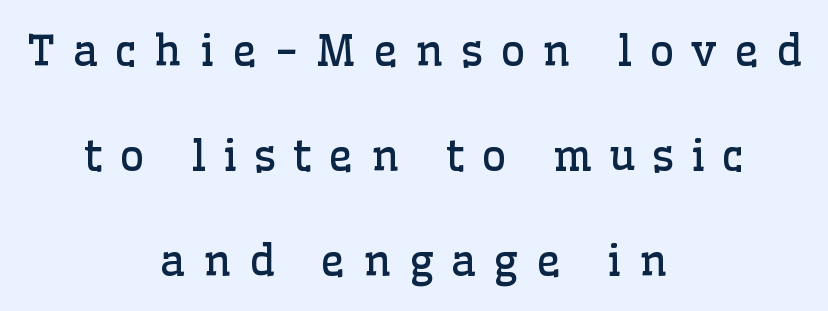
Q: Is the text bold? A: No.
Q: Is the text italic (slanted)? A: No, it is upright.
Q: Is the typeface a serif or a sans-serif typeface? A: Serif.
Q: Is the text underlined? A: No.
Q: How is the paragraph aligned? A: Centered.
Q: Is the spacing between letters normal or unusually wide? A: Unusually wide.
Q: Is the spacing between lines tight, normal or loose? A: Loose.
Q: Width (condensed, normal, or wide)? A: Normal.
Q: Stroke contrast? A: Low.
Q: x-height? A: Medium.
Q: Monospaced? A: No.
